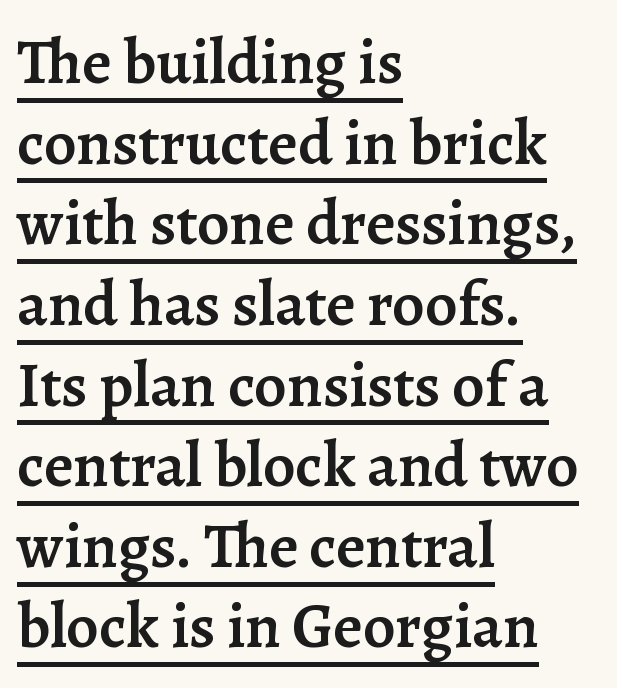
Think of a printed novel: that variable character pitch is what you see here. Font category for this specimen: serif. Honestly, the row spacing looks completely unremarkable. In CSS terms this would be text-align: left. Descenders here cross a horizontal rule under the line. The glyphs have the mass of a demibold cut, below bold.
